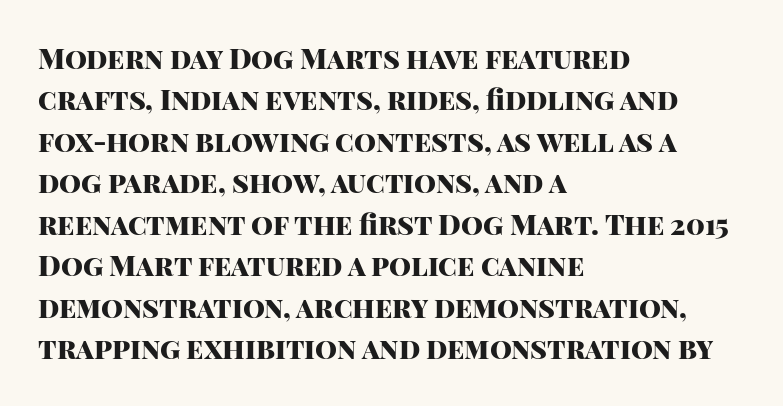
Q: Is the text bold? A: Yes.
Q: Is the text italic (slanted)? A: No, it is upright.
Q: Is the typeface a serif or a sans-serif typeface? A: Sans-serif.
Q: Is the text underlined? A: No.
Q: How is the paragraph aligned? A: Left-aligned.
Q: Is the spacing between letters normal or unusually wide? A: Normal.
Q: Is the spacing between lines tight, normal or loose? A: Normal.
Q: Width (condensed, normal, or wide)? A: Normal.
Q: Stroke contrast? A: High.
Q: x-height? A: Large.
Q: Monospaced? A: No.
